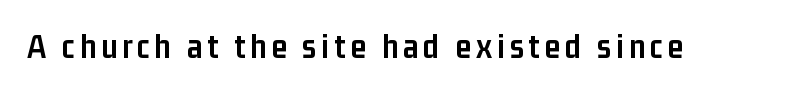
Q: Is the text bold? A: Yes.
Q: Is the text italic (slanted)? A: No, it is upright.
Q: Is the typeface a serif or a sans-serif typeface? A: Sans-serif.
Q: Is the text underlined? A: No.
Q: Width (condensed, normal, or wide)? A: Condensed.
Q: Stroke contrast? A: Low.
Q: x-height? A: Medium.
Q: Monospaced? A: No.
